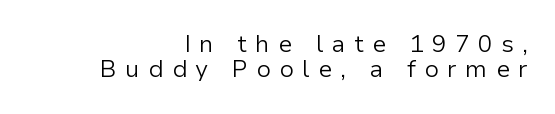
{"italic": "no", "bold": "no", "underline": "no", "align": "right", "line_spacing": "tight", "line_spacing_ratio": 1.05, "letter_spacing": "wide", "letter_spacing_em": 0.35, "glyph_px": 24}
